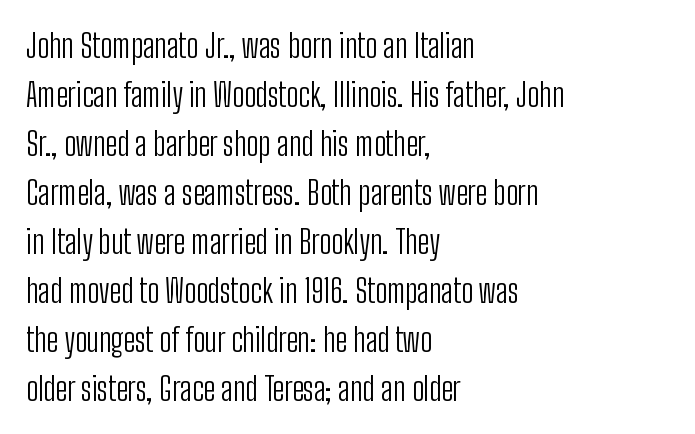
Compared with typical body copy, the letter spacing here is the same. The lettering stays uniformly vertical, giving the passage a roman look. Lines of text with bare space underneath. If you measured baseline to baseline, you'd find a middling distance.
